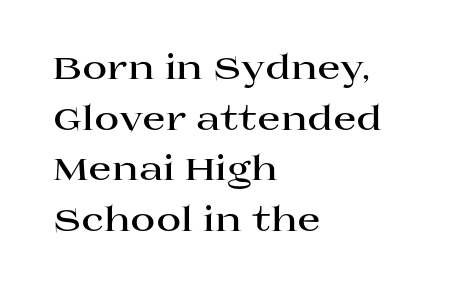
Q: Is the text bold? A: Yes.
Q: Is the text italic (slanted)? A: No, it is upright.
Q: Is the typeface a serif or a sans-serif typeface? A: Serif.
Q: Is the text underlined? A: No.
Q: How is the paragraph aligned? A: Left-aligned.
Q: Is the spacing between letters normal or unusually wide? A: Normal.
Q: Is the spacing between lines tight, normal or loose? A: Normal.
Q: Width (condensed, normal, or wide)? A: Wide.
Q: Stroke contrast? A: High.
Q: x-height? A: Large.
Q: Monospaced? A: No.
